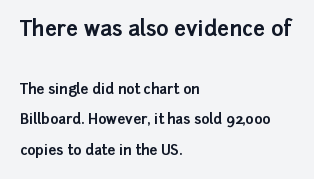
Q: Is the text bold? A: Yes.
Q: Is the text italic (slanted)? A: No, it is upright.
Q: Is the text underlined? A: No.
Q: How is the paragraph aligned? A: Left-aligned.
Q: Is the spacing between letters normal or unusually wide? A: Normal.
Q: Is the spacing between lines tight, normal or loose? A: Loose.
Q: Which block of text is set in a larger size, the first (top) or the second (bottom)? A: The first (top) one.
